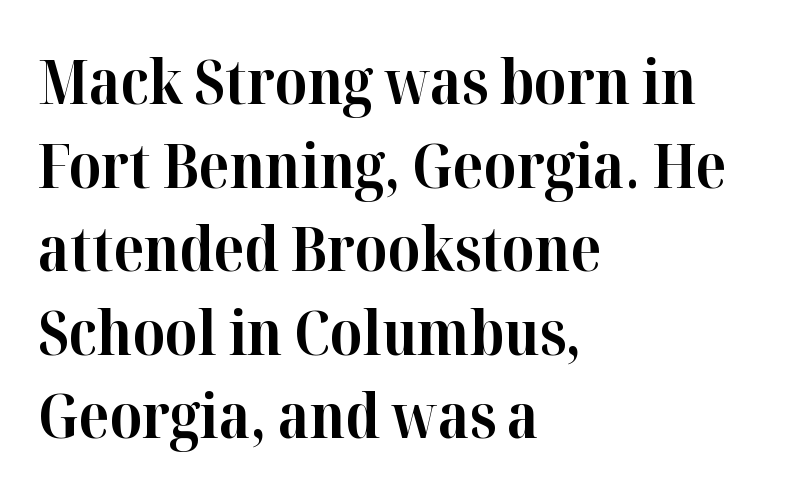
The specimen omits any rule beneath the text block's lines. Caption: multi-line text, flush left, ragged right. Between one letter and the next there's only the usual sliver of space. Plenty of ink on the page — the face is bold. The rendering shows small feet on the letterforms — a serif design.
